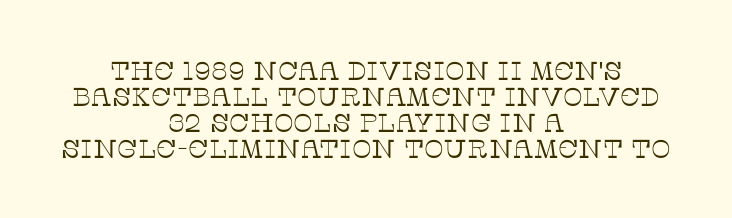
{"italic": "no", "bold": "no", "underline": "no", "align": "center", "line_spacing": "tight", "line_spacing_ratio": 1.0, "letter_spacing": "normal", "letter_spacing_em": 0.0, "glyph_px": 26}
